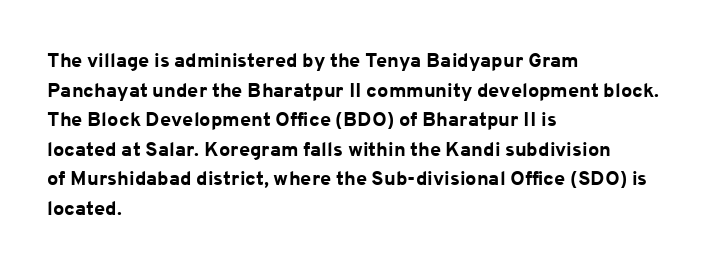
The image shows 20 px bold type, upright; set left-aligned, normal line spacing (1.48x), normal letter spacing, not underlined.
